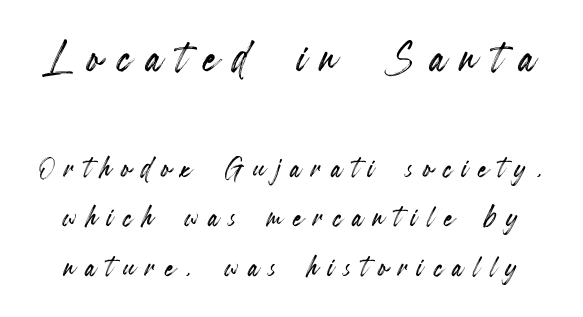
Underline: absent. Spacing verdict: proportional, widths tailored to each character. Rows of type keep a routine distance in the vertical direction.
